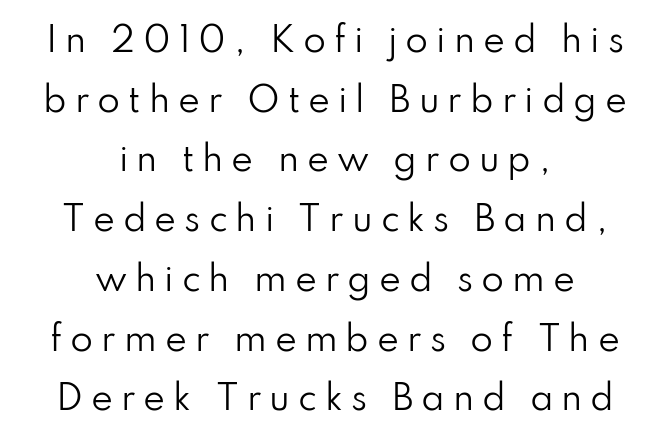
You could only call the tracking loose — the letters float apart. Visually the block forms a symmetrical silhouette, jagged on both flanks. Bold? No — there's no thickening of the strokes. Each letter keeps its own natural width here, so spacing adapts to shape. Unlike italic type, these characters show no tilt at all. Only glyphs here, with clear space below each row.
